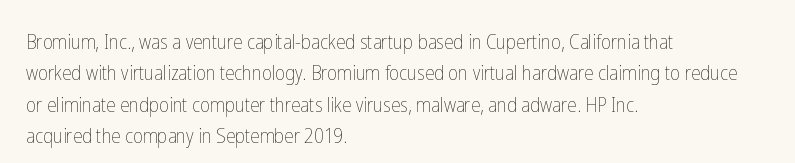
Q: Is the text bold? A: No.
Q: Is the text italic (slanted)? A: No, it is upright.
Q: Is the text underlined? A: No.
Q: How is the paragraph aligned? A: Left-aligned.
Q: Is the spacing between letters normal or unusually wide? A: Normal.
Q: Is the spacing between lines tight, normal or loose? A: Normal.
